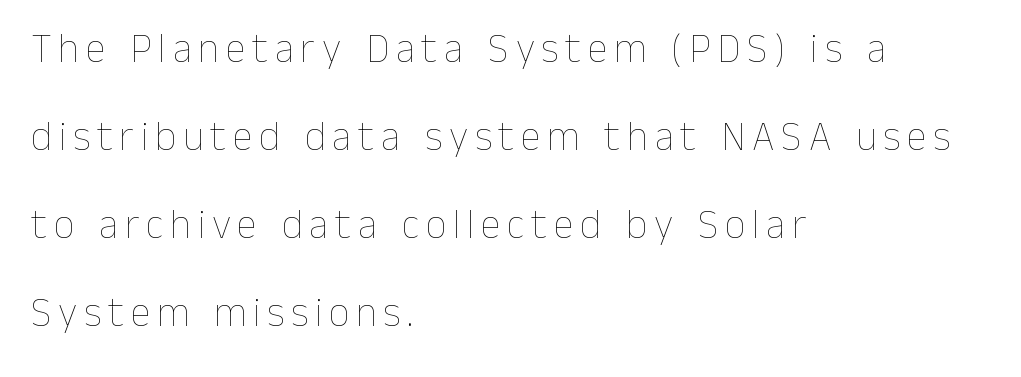
The image shows 41 px thin type, upright; set left-aligned, loose line spacing (2.15x), not underlined; low stroke contrast and a medium x-height.
